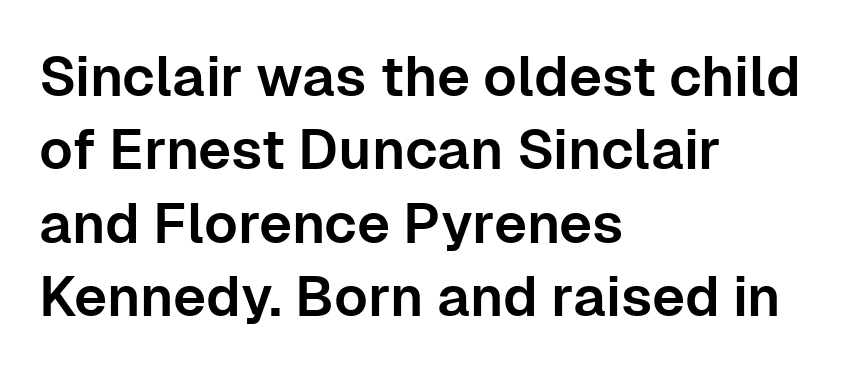
Left-aligned paragraph, ragged on the right. Quick note: interline space is typical. How are the letters spaced? Ordinarily, with no added tracking. Here the designer chose a conventional face with non-uniform glyph widths. Are there feet on the stems? There aren't — it's a sans.
